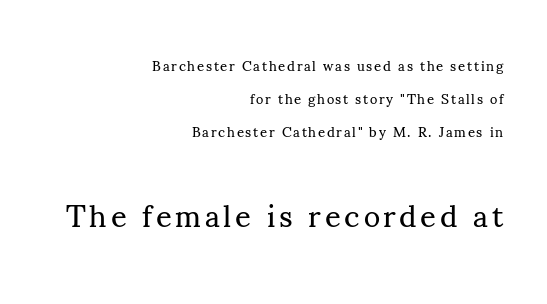
Q: Is the text bold? A: No.
Q: Is the text italic (slanted)? A: No, it is upright.
Q: Is the typeface a serif or a sans-serif typeface? A: Serif.
Q: Is the text underlined? A: No.
Q: How is the paragraph aligned? A: Right-aligned.
Q: Is the spacing between lines tight, normal or loose? A: Loose.
Q: Which block of text is set in a larger size, the first (top) or the second (bottom)? A: The second (bottom) one.
Q: Width (condensed, normal, or wide)? A: Normal.
Q: Stroke contrast? A: Medium.
Q: x-height? A: Small.
Q: Monospaced? A: No.
